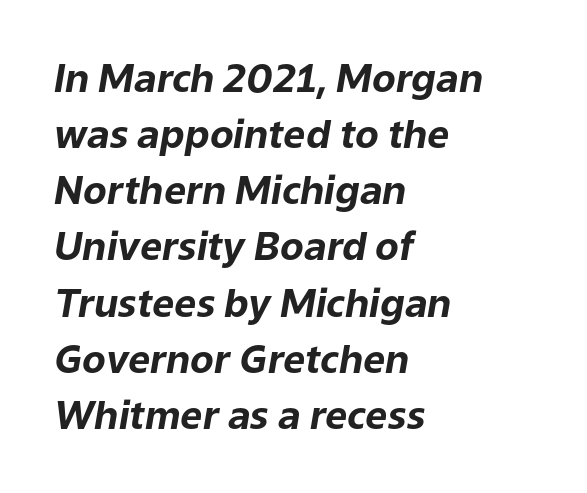
Compared with a centered layout, this one pins lines to the left instead. Observe the lean: these are italic letterforms. Spacing between characters is what you'd get straight out of the box. The foot of each line stays bare and open. This sample has the flowing, uneven cadence of proportional lettering.
